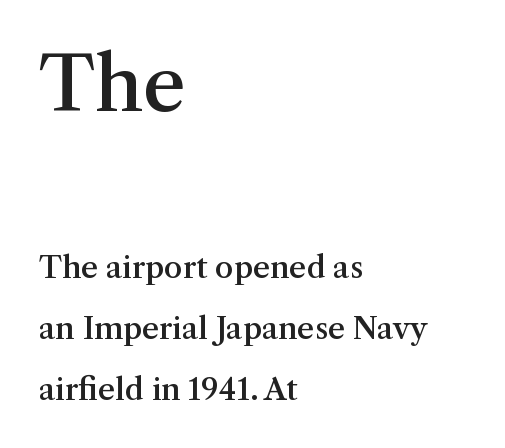
{"serif": "yes", "italic": "no", "bold": "semi", "weight": "semibold", "width": "normal", "stroke_contrast": "medium", "x_height": "medium", "monospaced": "no", "underline": "no", "align": "left", "line_spacing": "loose", "line_spacing_ratio": 2.03, "letter_spacing": "normal", "letter_spacing_em": 0.0, "larger_block": "first", "size_ratio": 2.47, "glyph_px": 74}
